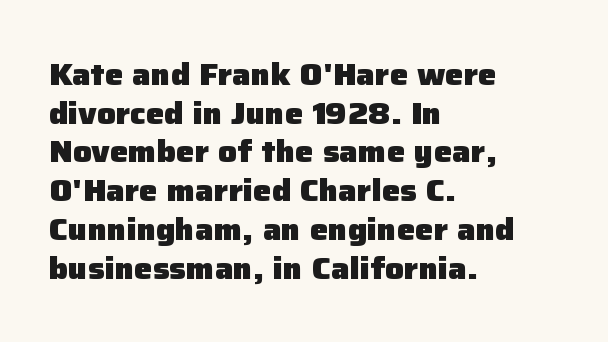
Q: Is the text bold? A: Yes.
Q: Is the text italic (slanted)? A: No, it is upright.
Q: Is the typeface a serif or a sans-serif typeface? A: Sans-serif.
Q: Is the text underlined? A: No.
Q: How is the paragraph aligned? A: Left-aligned.
Q: Is the spacing between letters normal or unusually wide? A: Normal.
Q: Is the spacing between lines tight, normal or loose? A: Normal.
Q: Width (condensed, normal, or wide)? A: Normal.
Q: Stroke contrast? A: Low.
Q: x-height? A: Medium.
Q: Monospaced? A: No.
